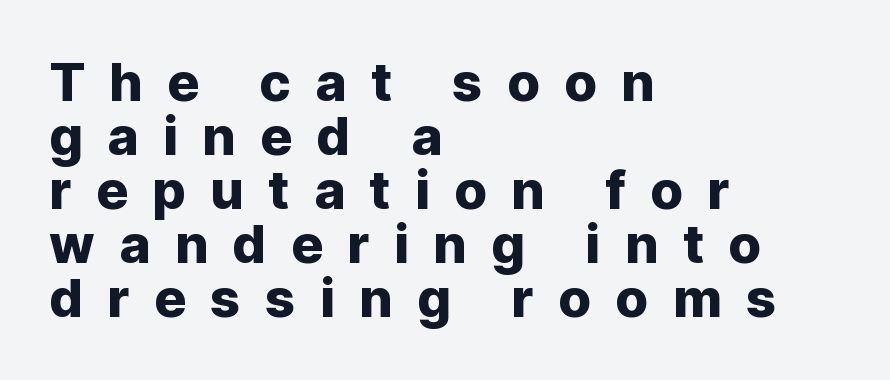
Q: Is the text italic (slanted)? A: No, it is upright.
Q: Is the typeface a serif or a sans-serif typeface? A: Sans-serif.
Q: Is the text underlined? A: No.
Q: How is the paragraph aligned? A: Left-aligned.
Q: Is the spacing between letters normal or unusually wide? A: Unusually wide.
Q: Is the spacing between lines tight, normal or loose? A: Tight.
Q: Width (condensed, normal, or wide)? A: Normal.
Q: Stroke contrast? A: Low.
Q: x-height? A: Medium.
Q: Monospaced? A: No.
